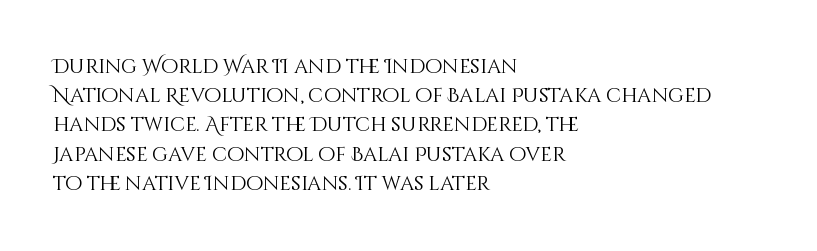
{"italic": "no", "bold": "no", "underline": "no", "align": "left", "line_spacing": "normal", "line_spacing_ratio": 1.46, "letter_spacing": "normal", "letter_spacing_em": 0.0, "glyph_px": 20}
